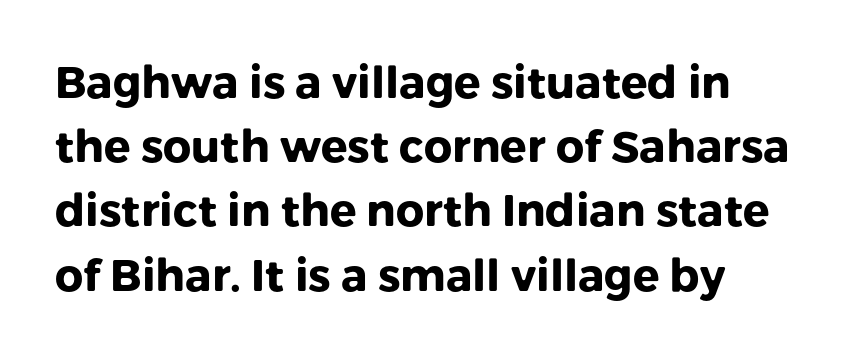
The image shows 44 px heavy sans-serif type, upright; set normal line spacing (1.46x), normal letter spacing, not underlined; low stroke contrast and a medium x-height.
